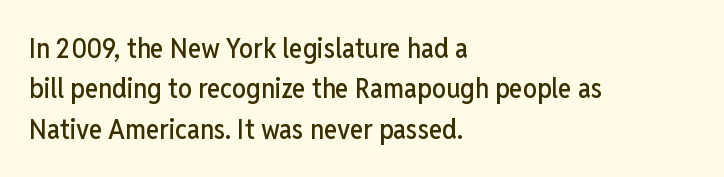
The image shows 28 px condensed sans-serif type, upright; set left-aligned, normal line spacing (1.44x), normal letter spacing, not underlined; low stroke contrast and a medium x-height.
